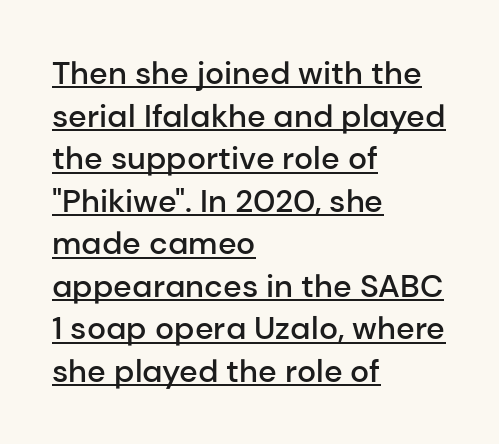
{"serif": "no", "italic": "no", "bold": "semi", "weight": "semibold", "width": "normal", "stroke_contrast": "low", "x_height": "medium", "monospaced": "no", "underline": "yes", "align": "left", "line_spacing": "normal", "line_spacing_ratio": 1.33, "letter_spacing": "normal", "letter_spacing_em": 0.0, "glyph_px": 32}
